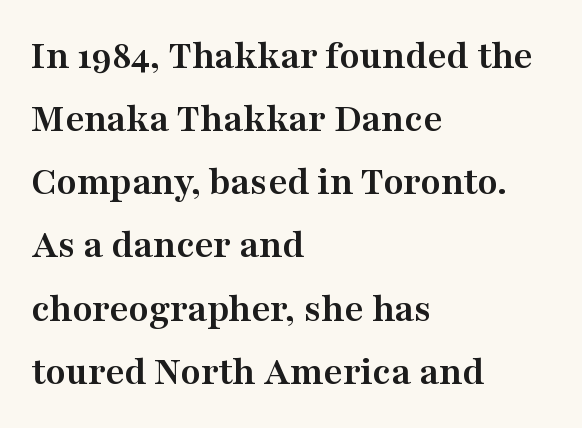
{"serif": "yes", "italic": "no", "bold": "yes", "weight": "semibold", "width": "wide", "stroke_contrast": "medium", "x_height": "medium", "monospaced": "no", "underline": "no", "align": "left", "line_spacing": "normal", "line_spacing_ratio": 1.54, "letter_spacing": "normal", "letter_spacing_em": 0.0, "glyph_px": 41}
